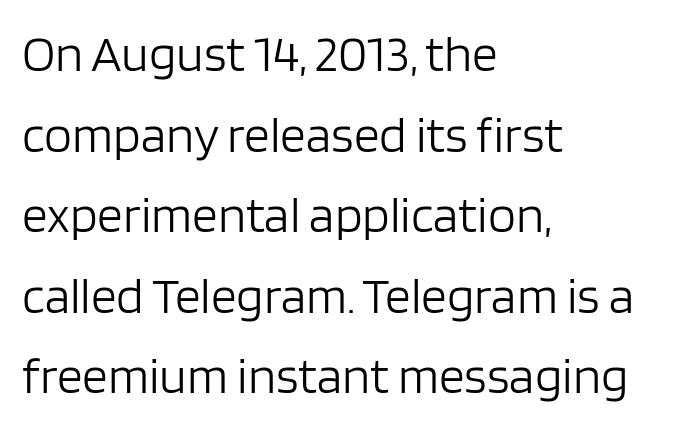
One glance says typical: line gaps are just what's usual. Looks like regular typesetting: each glyph gets only the width it needs. Letterform terminals end flat and unadorned throughout the passage. The typography opts for an upright posture over an oblique one. The compositor pushed each line to the left boundary. No heavy texture on the line: the type isn't bold.
